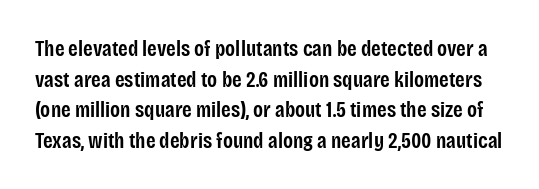
{"italic": "no", "bold": "semi", "underline": "no", "line_spacing": "normal", "line_spacing_ratio": 1.39, "letter_spacing": "normal", "letter_spacing_em": 0.0, "glyph_px": 22}
